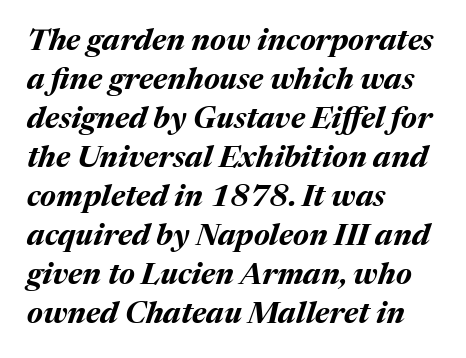
The image shows 30 px bold type, italic (leaning right); set left-aligned, normal line spacing (1.3x), normal letter spacing, not underlined; medium stroke contrast and a medium x-height.
